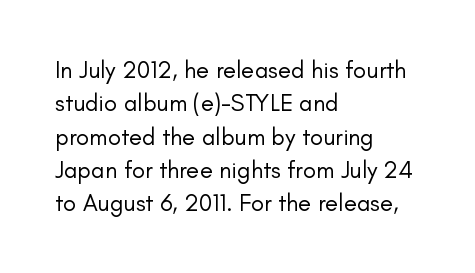
Q: Is the text bold? A: No.
Q: Is the text italic (slanted)? A: No, it is upright.
Q: Is the text underlined? A: No.
Q: How is the paragraph aligned? A: Left-aligned.
Q: Is the spacing between letters normal or unusually wide? A: Normal.
Q: Is the spacing between lines tight, normal or loose? A: Normal.
